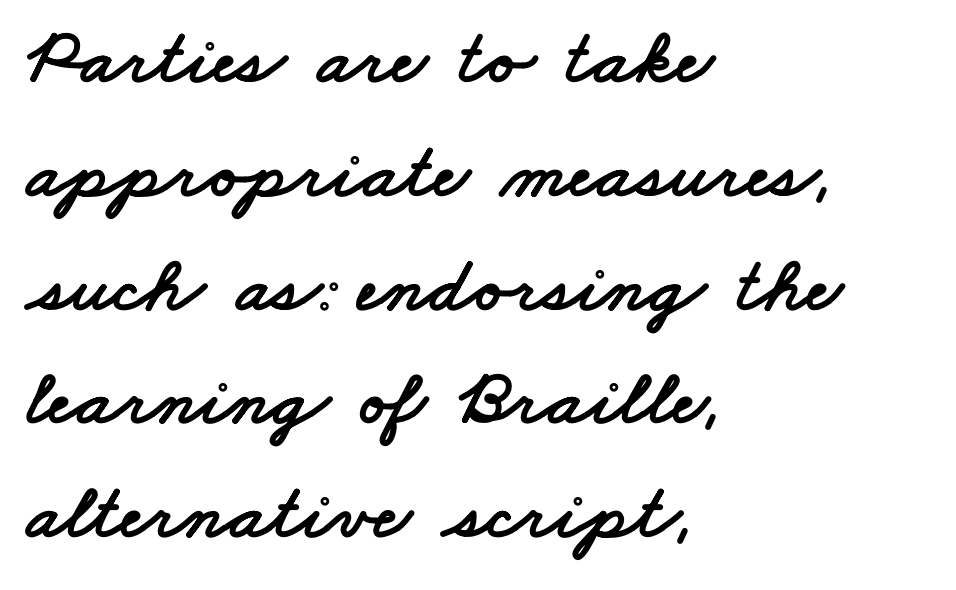
Looks like regular typesetting: each glyph gets only the width it needs. Plain, unruled lines of type. Spacing between characters is what you'd get straight out of the box. Quick note: interline space is typical. Nothing sits at the stroke ends, so this counts as sans-serif.
